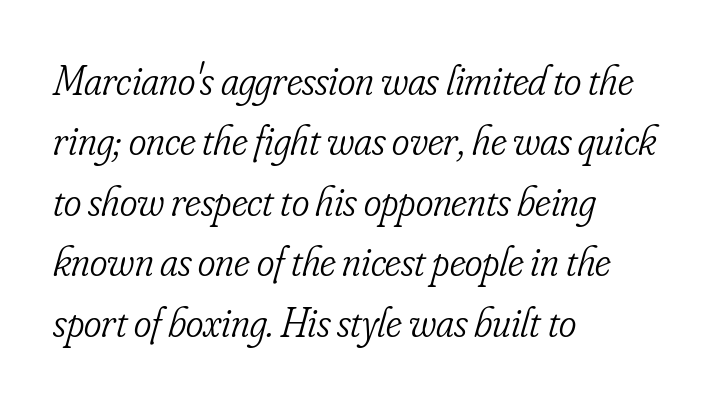
Q: Is the text bold? A: No.
Q: Is the text italic (slanted)? A: Yes, it leans right by about 16 degrees.
Q: Is the typeface a serif or a sans-serif typeface? A: Serif.
Q: Is the text underlined? A: No.
Q: How is the paragraph aligned? A: Left-aligned.
Q: Is the spacing between letters normal or unusually wide? A: Normal.
Q: Is the spacing between lines tight, normal or loose? A: Normal.
Q: Width (condensed, normal, or wide)? A: Condensed.
Q: Stroke contrast? A: Low.
Q: x-height? A: Small.
Q: Monospaced? A: No.
